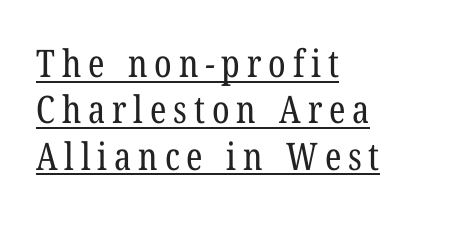
{"serif": "yes", "bold": "no", "weight": "regular", "width": "condensed", "stroke_contrast": "low", "x_height": "medium", "monospaced": "no", "underline": "yes", "align": "left", "line_spacing_ratio": 1.22, "glyph_px": 38}
